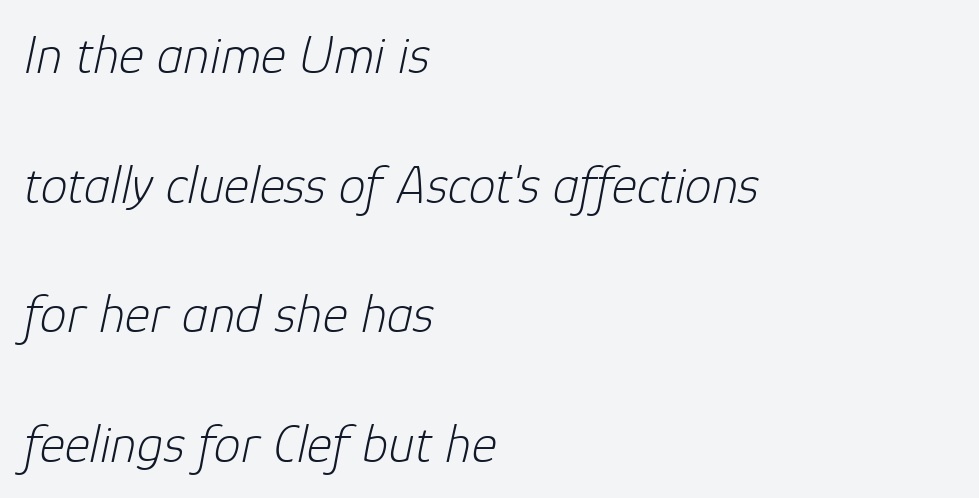
Spacing between characters is what you'd get straight out of the box. Descender tails drop into unmarked territory. The strokes carry an ordinary text weight at most. The vertical gap from one line to the next is large. Is this a fixed-width face? No — the glyphs have proportional, varying widths.
